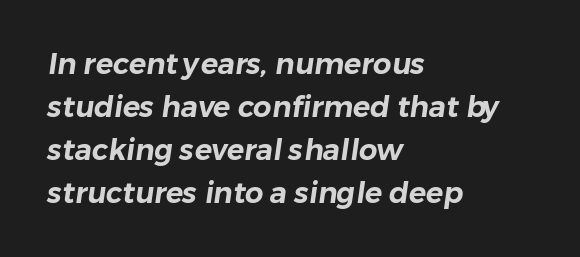
{"serif": "no", "width": "normal", "stroke_contrast": "low", "x_height": "medium", "monospaced": "no", "underline": "no", "align": "left", "line_spacing": "normal", "line_spacing_ratio": 1.48, "letter_spacing": "normal", "letter_spacing_em": 0.0, "glyph_px": 29}
